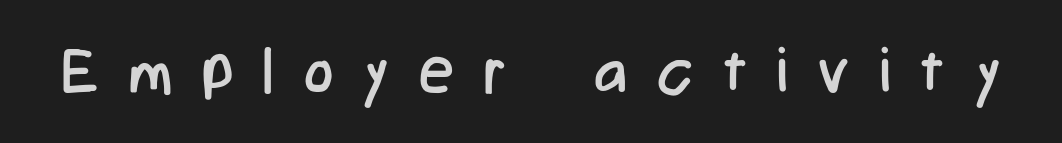
Q: Is the text bold? A: No.
Q: Is the text italic (slanted)? A: No, it is upright.
Q: Is the typeface a serif or a sans-serif typeface? A: Sans-serif.
Q: Is the text underlined? A: No.
Q: Is the spacing between letters normal or unusually wide? A: Unusually wide.
Q: Width (condensed, normal, or wide)? A: Condensed.
Q: Stroke contrast? A: Low.
Q: x-height? A: Medium.
Q: Monospaced? A: No.
